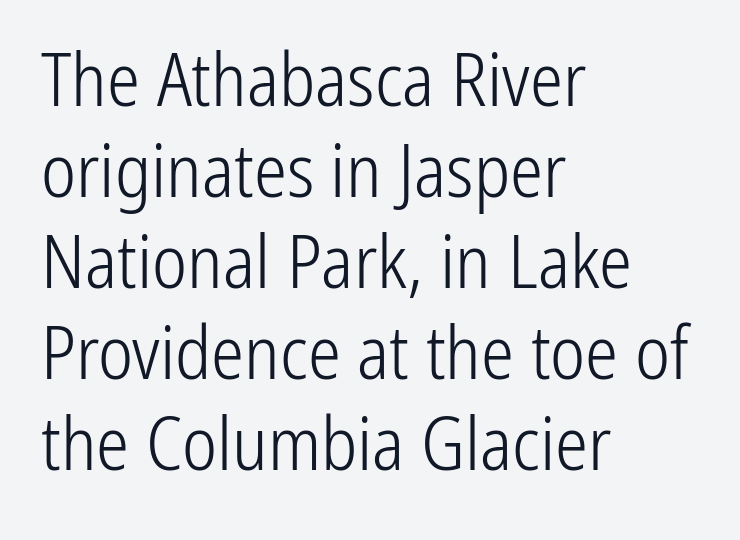
The image shows 74 px light, condensed sans-serif type, upright; set left-aligned, line spacing 1.23x, normal letter spacing, not underlined; low stroke contrast and a medium x-height.
